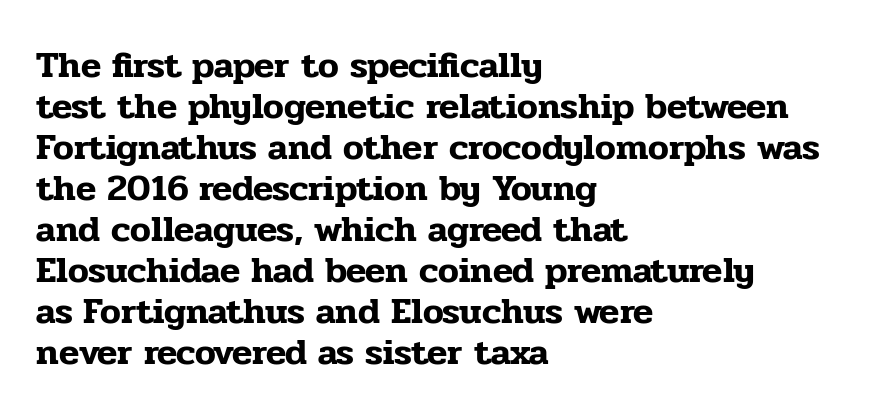
Q: Is the text italic (slanted)? A: No, it is upright.
Q: Is the typeface a serif or a sans-serif typeface? A: Serif.
Q: Is the text underlined? A: No.
Q: How is the paragraph aligned? A: Left-aligned.
Q: Is the spacing between letters normal or unusually wide? A: Normal.
Q: Is the spacing between lines tight, normal or loose? A: Tight.
Q: Width (condensed, normal, or wide)? A: Normal.
Q: Stroke contrast? A: Low.
Q: x-height? A: Medium.
Q: Monospaced? A: No.
